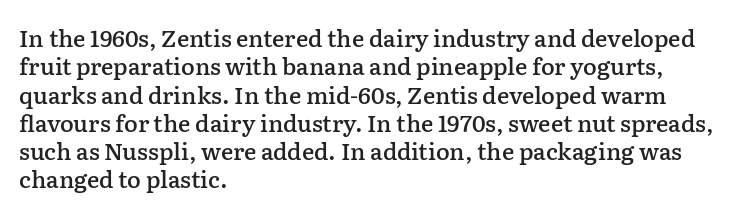
Is the letter spacing exaggerated? No — it looks like the ordinary default. Do the letters lean? They stand straight. Is the type bold? Partly — it's a semibold, heavier than regular but not fully bold. Lines of text with bare space underneath. The text block is weighted toward the left margin, trailing off unevenly rightward.
